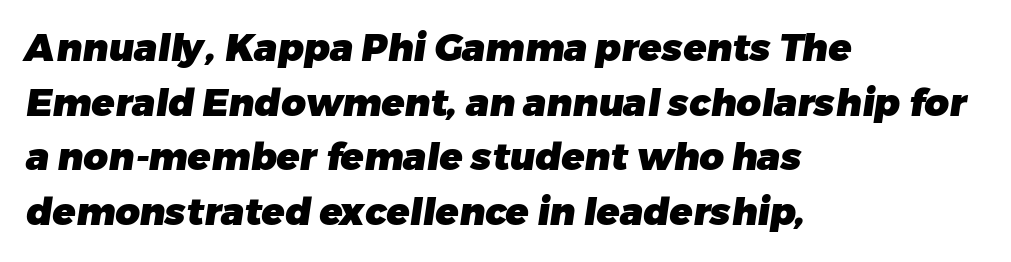
Q: Is the text bold? A: Yes.
Q: Is the typeface a serif or a sans-serif typeface? A: Sans-serif.
Q: Is the text underlined? A: No.
Q: How is the paragraph aligned? A: Left-aligned.
Q: Is the spacing between letters normal or unusually wide? A: Normal.
Q: Is the spacing between lines tight, normal or loose? A: Normal.
Q: Width (condensed, normal, or wide)? A: Normal.
Q: Stroke contrast? A: Low.
Q: x-height? A: Medium.
Q: Monospaced? A: No.
